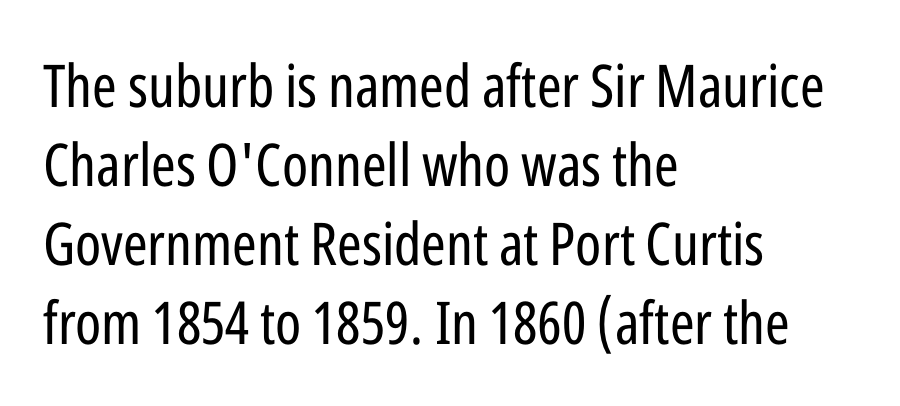
Q: Is the text bold? A: No.
Q: Is the text italic (slanted)? A: No, it is upright.
Q: Is the typeface a serif or a sans-serif typeface? A: Sans-serif.
Q: Is the text underlined? A: No.
Q: How is the paragraph aligned? A: Left-aligned.
Q: Is the spacing between letters normal or unusually wide? A: Normal.
Q: Is the spacing between lines tight, normal or loose? A: Normal.
Q: Width (condensed, normal, or wide)? A: Condensed.
Q: Stroke contrast? A: Low.
Q: x-height? A: Medium.
Q: Monospaced? A: No.
